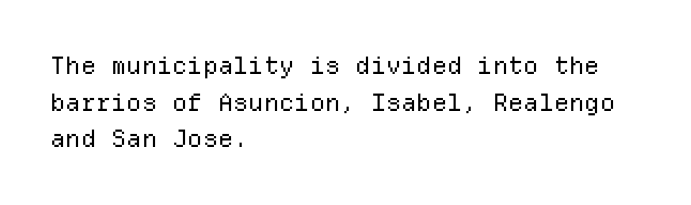
Q: Is the text bold? A: No.
Q: Is the text italic (slanted)? A: No, it is upright.
Q: Is the text underlined? A: No.
Q: How is the paragraph aligned? A: Left-aligned.
Q: Is the spacing between letters normal or unusually wide? A: Normal.
Q: Is the spacing between lines tight, normal or loose? A: Normal.
